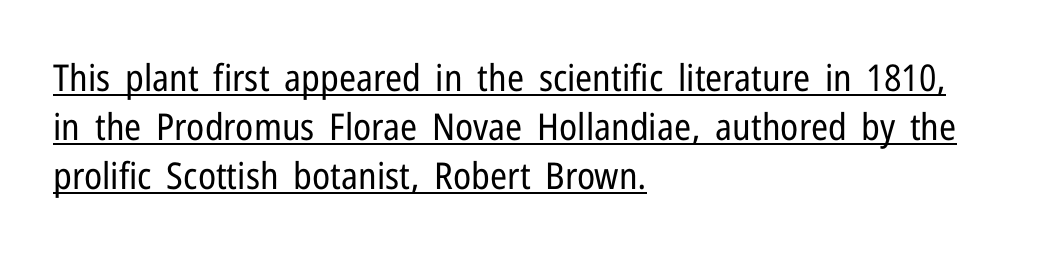
{"serif": "no", "italic": "no", "bold": "no", "weight": "regular", "width": "condensed", "stroke_contrast": "low", "x_height": "medium", "monospaced": "no", "underline": "yes", "align": "left", "line_spacing": "normal", "line_spacing_ratio": 1.33, "letter_spacing": "normal", "letter_spacing_em": 0.0, "glyph_px": 37}
